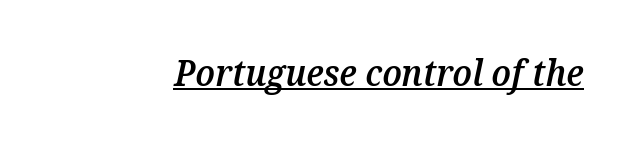
Q: Is the text bold? A: Semi-bold.
Q: Is the text italic (slanted)? A: Yes, it leans right by about 12 degrees.
Q: Is the text underlined? A: Yes.
Q: Is the spacing between letters normal or unusually wide? A: Normal.
Q: Width (condensed, normal, or wide)? A: Normal.
Q: Stroke contrast? A: Medium.
Q: x-height? A: Medium.
Q: Monospaced? A: No.
